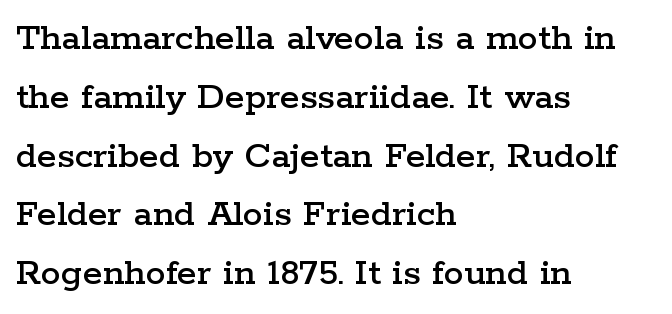
The image shows 40 px wide serif type, upright; set left-aligned, normal line spacing (1.47x), normal letter spacing, not underlined; low stroke contrast and a medium x-height.
